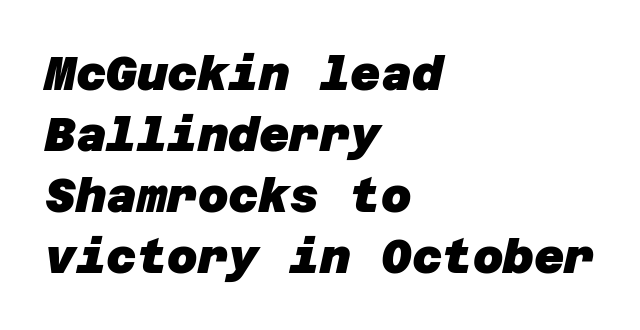
Q: Is the text bold? A: Yes.
Q: Is the typeface a serif or a sans-serif typeface? A: Sans-serif.
Q: Is the text underlined? A: No.
Q: How is the paragraph aligned? A: Left-aligned.
Q: Is the spacing between letters normal or unusually wide? A: Normal.
Q: Is the spacing between lines tight, normal or loose? A: Normal.
Q: Width (condensed, normal, or wide)? A: Normal.
Q: Stroke contrast? A: Low.
Q: x-height? A: Large.
